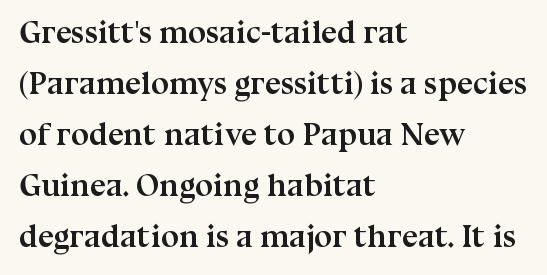
{"serif": "yes", "italic": "no", "bold": "yes", "weight": "semibold", "width": "normal", "stroke_contrast": "medium", "x_height": "medium", "monospaced": "no", "underline": "no", "align": "left", "line_spacing": "normal", "line_spacing_ratio": 1.59, "letter_spacing": "normal", "letter_spacing_em": 0.0, "glyph_px": 32}
